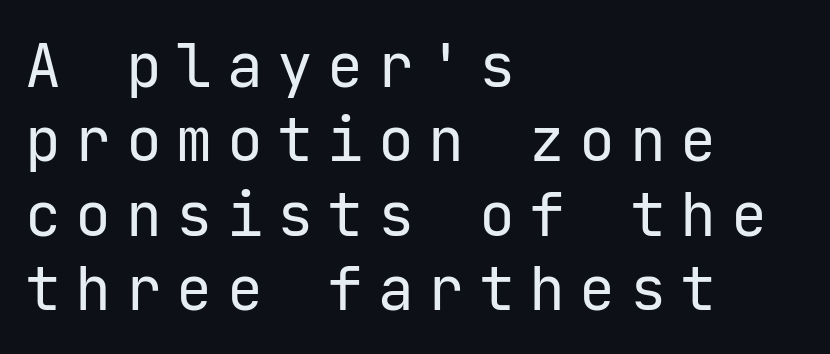
The image shows 60 px regular-weight sans-serif type, upright; set left-aligned, line spacing 1.24x, unusually wide letter spacing (+0.24 em), not underlined; low stroke contrast and a medium x-height.
